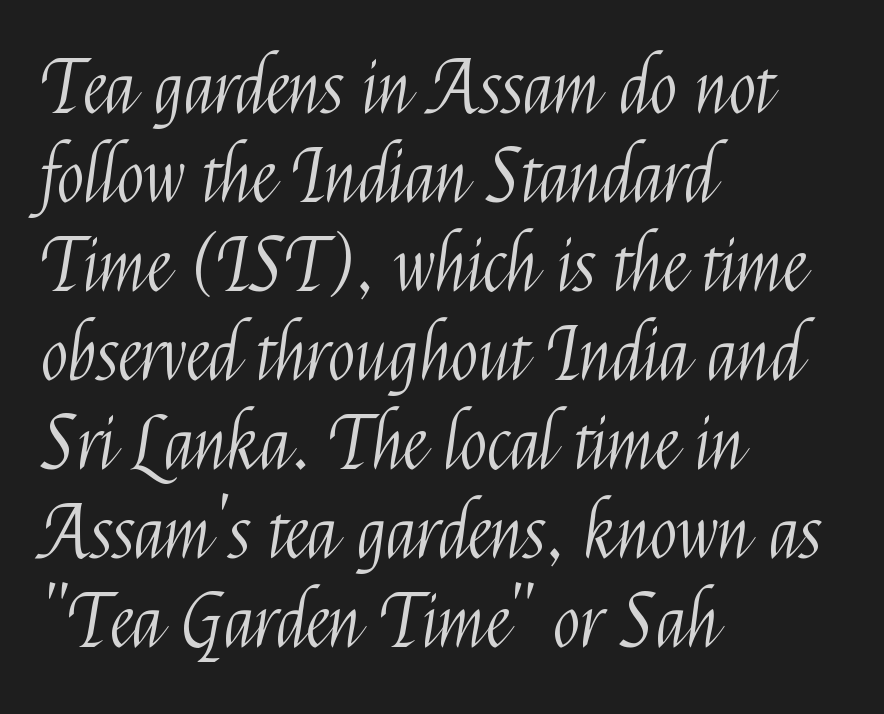
Q: Is the text bold? A: No.
Q: Is the text italic (slanted)? A: Yes.
Q: Is the typeface a serif or a sans-serif typeface? A: Sans-serif.
Q: Is the text underlined? A: No.
Q: How is the paragraph aligned? A: Left-aligned.
Q: Is the spacing between letters normal or unusually wide? A: Normal.
Q: Width (condensed, normal, or wide)? A: Condensed.
Q: Stroke contrast? A: Medium.
Q: x-height? A: Medium.
Q: Monospaced? A: No.
